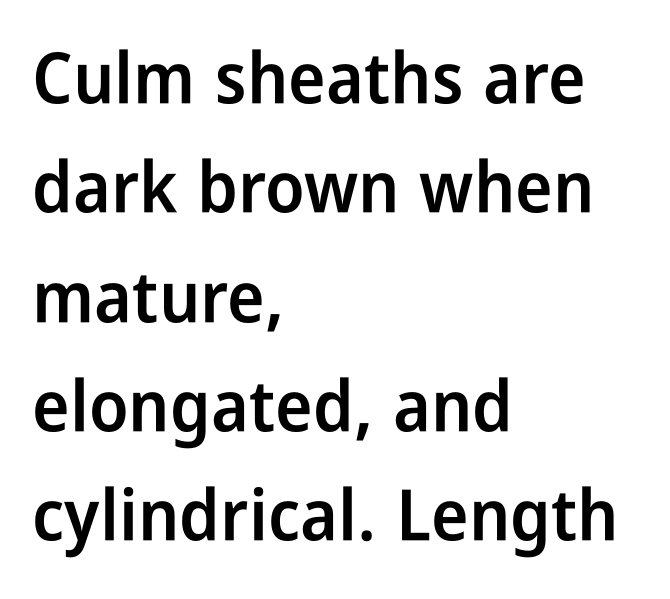
Nobody touched the tracking dial on this one. Leading matches the norm, producing a regular column. Proportional: the letters do not fall into vertical columns. Typeset ragged right — the left edge is the straight one.
